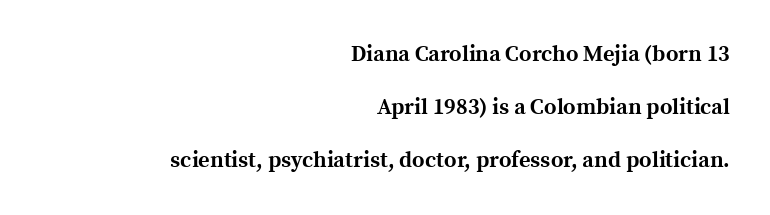
Plain, unruled lines of type. Nope, not italic — everything's standing straight. Leading: increased. On the weight axis this lands at bold, roughly 700.
